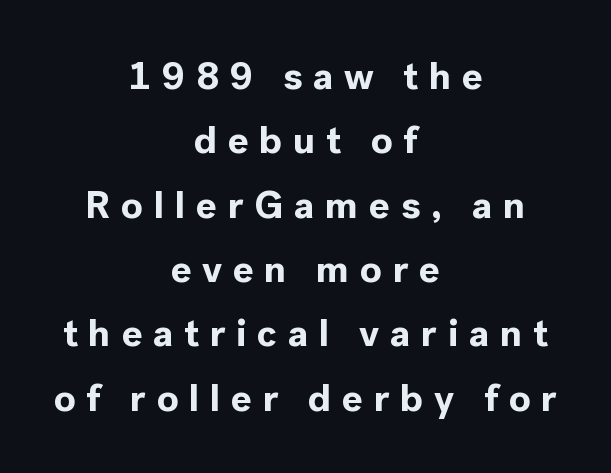
Q: Is the text bold? A: Yes.
Q: Is the text italic (slanted)? A: No, it is upright.
Q: Is the typeface a serif or a sans-serif typeface? A: Sans-serif.
Q: Is the text underlined? A: No.
Q: How is the paragraph aligned? A: Centered.
Q: Is the spacing between letters normal or unusually wide? A: Unusually wide.
Q: Is the spacing between lines tight, normal or loose? A: Normal.
Q: Width (condensed, normal, or wide)? A: Normal.
Q: x-height? A: Medium.
Q: Monospaced? A: No.
